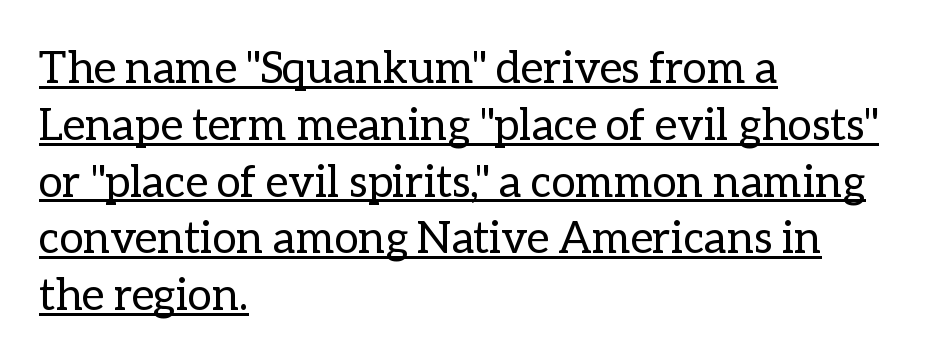
Is there an underline? Yes — a line sits under the letters. Each new line begins a customary step beneath the previous one. Character widths vary here, with narrow letters taking less room than wide ones. The specimen reads as upright at a glance. No extra ink here — the face is not bold.
